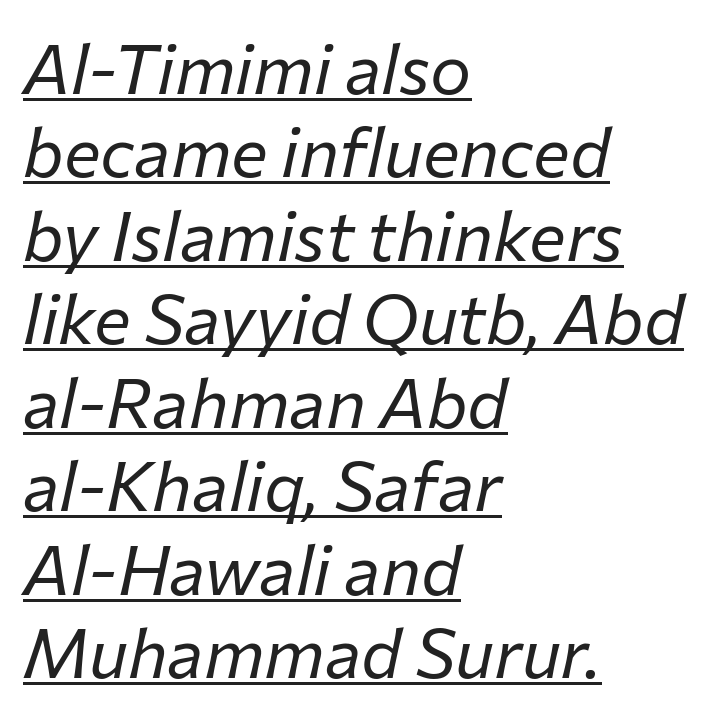
Q: Is the text bold? A: No.
Q: Is the text italic (slanted)? A: Yes, it leans right by about 12 degrees.
Q: Is the text underlined? A: Yes.
Q: How is the paragraph aligned? A: Left-aligned.
Q: Is the spacing between letters normal or unusually wide? A: Normal.
Q: Width (condensed, normal, or wide)? A: Normal.
Q: Stroke contrast? A: Low.
Q: x-height? A: Medium.
Q: Monospaced? A: No.
